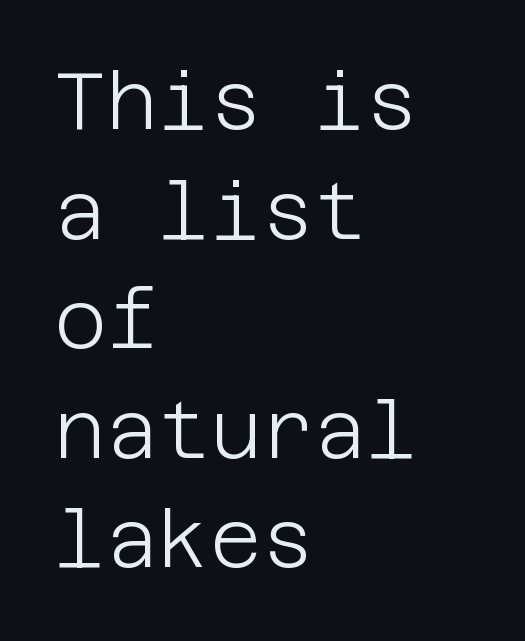
Q: Is the text bold? A: No.
Q: Is the text italic (slanted)? A: No, it is upright.
Q: Is the typeface a serif or a sans-serif typeface? A: Sans-serif.
Q: Is the text underlined? A: No.
Q: How is the paragraph aligned? A: Left-aligned.
Q: Is the spacing between letters normal or unusually wide? A: Normal.
Q: Is the spacing between lines tight, normal or loose? A: Normal.
Q: Width (condensed, normal, or wide)? A: Normal.
Q: Stroke contrast? A: Low.
Q: x-height? A: Large.
